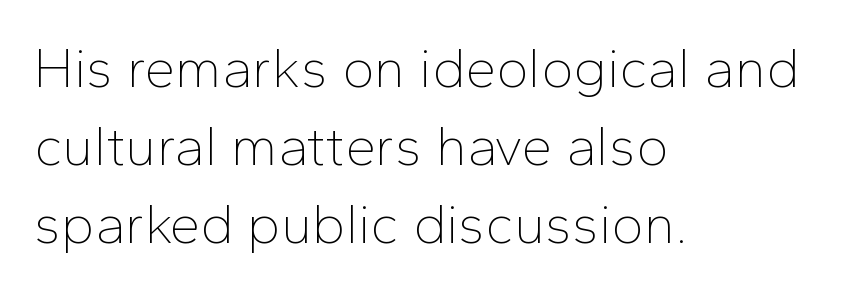
The image shows 55 px thin sans-serif type, upright; set left-aligned, normal line spacing (1.42x), normal letter spacing, not underlined; low stroke contrast and a medium x-height.
